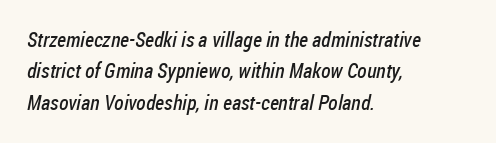
Q: Is the text bold? A: No.
Q: Is the text underlined? A: No.
Q: How is the paragraph aligned? A: Left-aligned.
Q: Is the spacing between letters normal or unusually wide? A: Normal.
Q: Is the spacing between lines tight, normal or loose? A: Normal.
